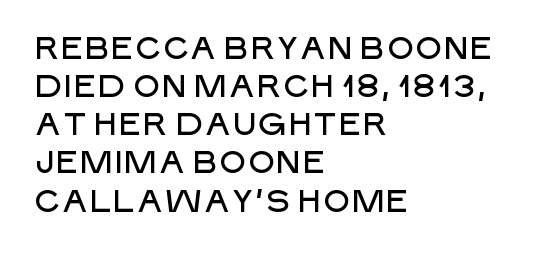
{"serif": "no", "italic": "no", "width": "normal", "stroke_contrast": "low", "x_height": "large", "monospaced": "no", "underline": "no", "align": "left", "line_spacing_ratio": 1.23, "letter_spacing": "normal", "letter_spacing_em": 0.0, "glyph_px": 31}
